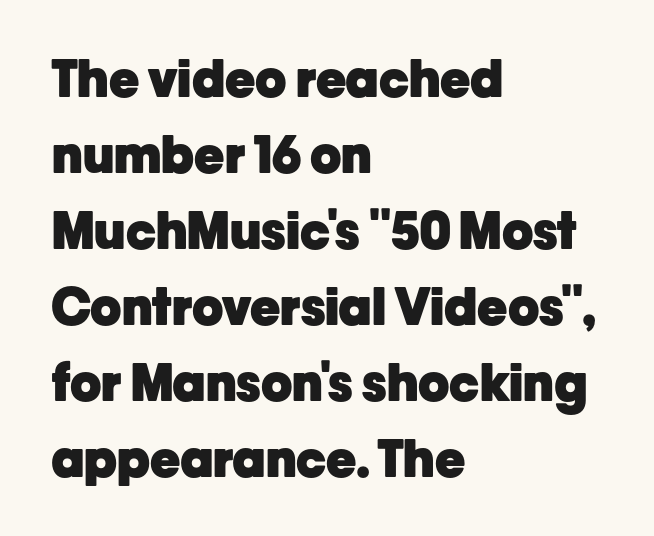
{"serif": "no", "italic": "no", "bold": "yes", "weight": "heavy", "width": "normal", "stroke_contrast": "low", "x_height": "medium", "monospaced": "no", "underline": "no", "align": "left", "line_spacing": "normal", "line_spacing_ratio": 1.49, "letter_spacing": "normal", "letter_spacing_em": 0.0, "glyph_px": 51}
